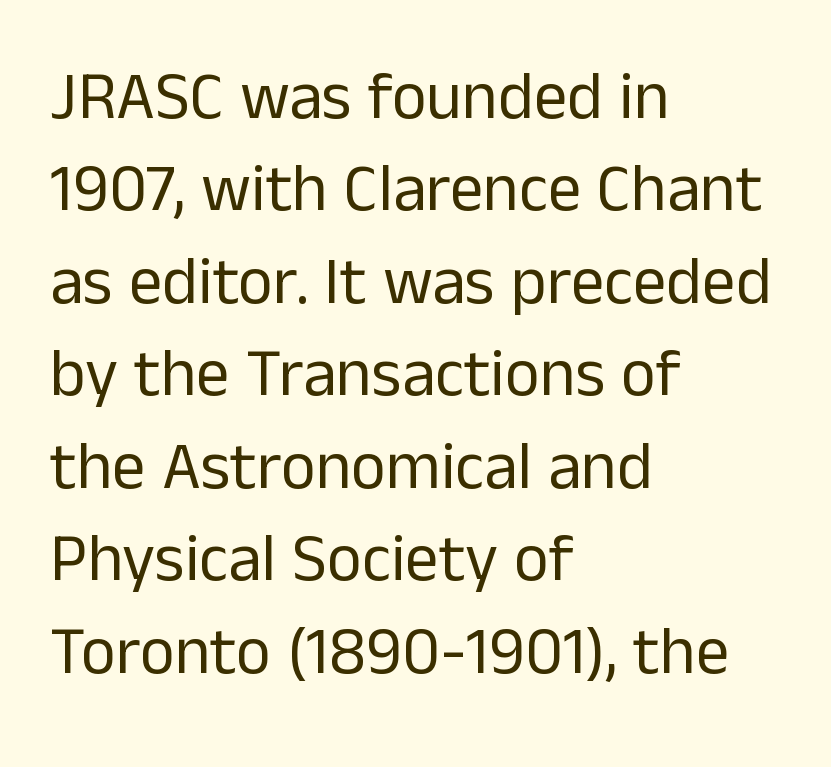
The image shows 67 px regular-weight sans-serif type, upright; set left-aligned, normal line spacing (1.38x), normal letter spacing, not underlined; low stroke contrast and a medium x-height.
